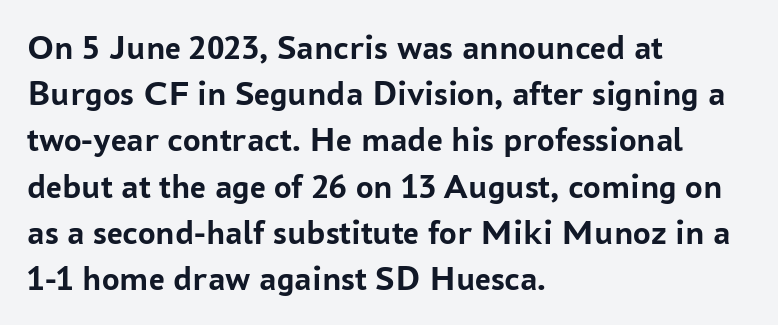
{"serif": "no", "italic": "no", "bold": "yes", "weight": "semibold", "width": "normal", "stroke_contrast": "low", "x_height": "medium", "monospaced": "no", "underline": "no", "align": "left", "line_spacing": "normal", "line_spacing_ratio": 1.32, "letter_spacing": "normal", "letter_spacing_em": 0.0, "glyph_px": 35}
